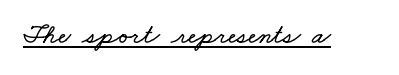
{"width": "wide", "stroke_contrast": "low", "x_height": "small", "monospaced": "no", "underline": "yes", "letter_spacing": "normal", "letter_spacing_em": 0.0, "glyph_px": 28}
